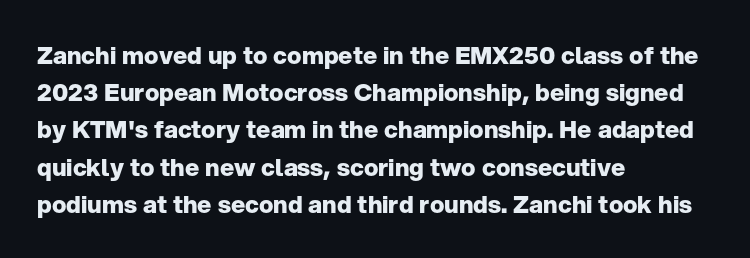
The image shows 24 px bold type, upright; set left-aligned, normal line spacing (1.55x), normal letter spacing, not underlined.
